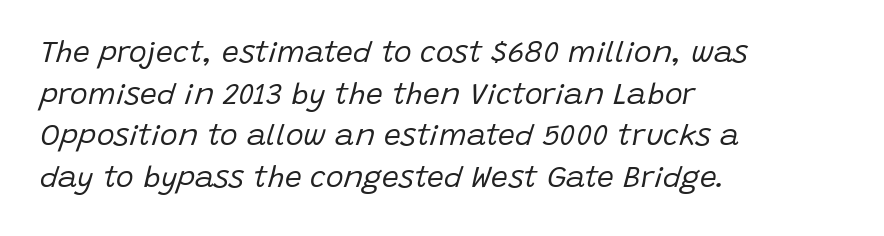
The image shows 30 px regular-weight type, italic (leaning right); set left-aligned, normal line spacing (1.39x), normal letter spacing, not underlined; low stroke contrast and a large x-height.
